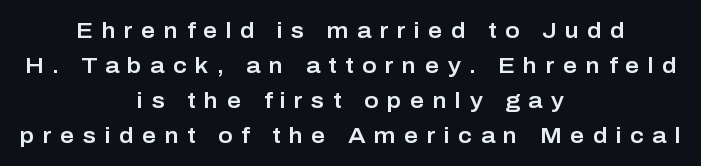
Both edges are ragged and mirror each other, which tells us the setting is centered. Each new line begins a customary step beneath the previous one. Unlike italic type, these characters show no tilt at all. Words appear elongated and porous because spacing is wide. Only glyphs here, with clear space below each row.
